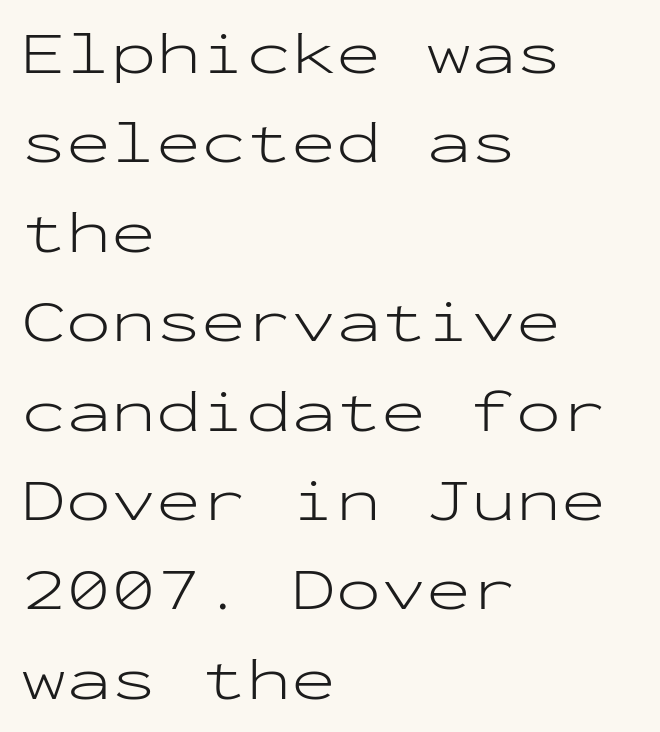
{"serif": "no", "italic": "no", "bold": "no", "weight": "light", "width": "wide", "stroke_contrast": "low", "x_height": "medium", "monospaced": "yes", "underline": "no", "align": "left", "line_spacing": "normal", "line_spacing_ratio": 1.49, "letter_spacing": "normal", "letter_spacing_em": 0.0, "glyph_px": 60}
